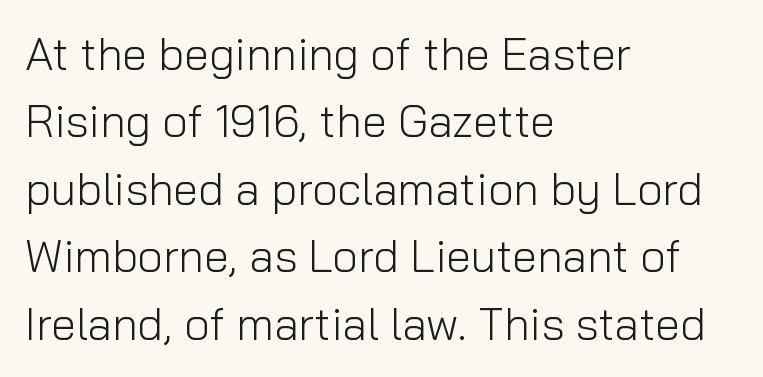
{"serif": "no", "italic": "no", "bold": "no", "weight": "light", "width": "normal", "stroke_contrast": "low", "x_height": "medium", "monospaced": "no", "underline": "no", "align": "left", "line_spacing": "normal", "line_spacing_ratio": 1.5, "letter_spacing": "normal", "letter_spacing_em": 0.0, "glyph_px": 45}
